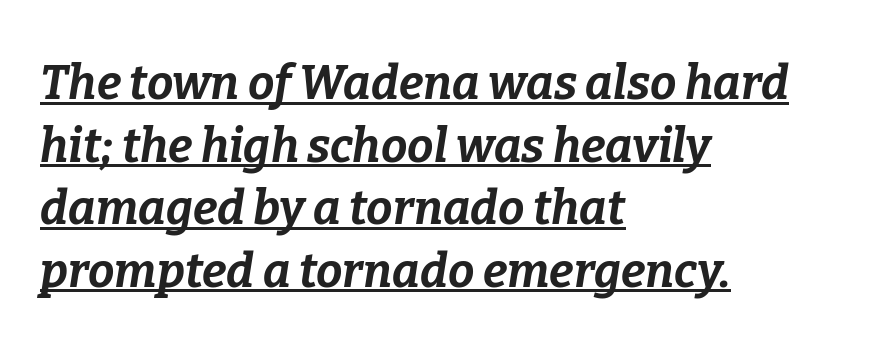
Q: Is the text bold? A: Yes.
Q: Is the text italic (slanted)? A: Yes, it leans right by about 9 degrees.
Q: Is the text underlined? A: Yes.
Q: How is the paragraph aligned? A: Left-aligned.
Q: Is the spacing between letters normal or unusually wide? A: Normal.
Q: Is the spacing between lines tight, normal or loose? A: Normal.
Q: Width (condensed, normal, or wide)? A: Normal.
Q: Stroke contrast? A: Low.
Q: x-height? A: Medium.
Q: Monospaced? A: No.
